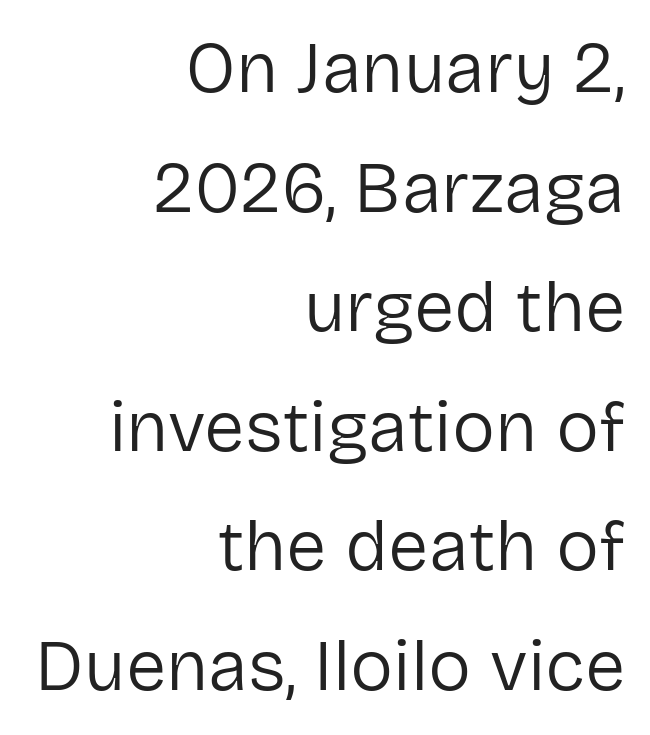
The image shows 72 px regular-weight sans-serif type, upright; set right-aligned, normal line spacing (1.66x), normal letter spacing, not underlined; low stroke contrast and a medium x-height.
